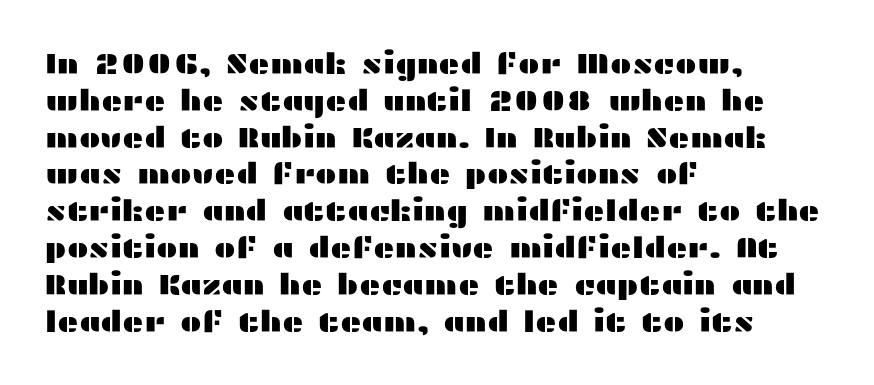
{"serif": "no", "italic": "no", "width": "wide", "stroke_contrast": "medium", "x_height": "medium", "monospaced": "no", "underline": "no", "align": "left", "line_spacing": "normal", "line_spacing_ratio": 1.27, "letter_spacing": "normal", "letter_spacing_em": 0.0, "glyph_px": 29}
